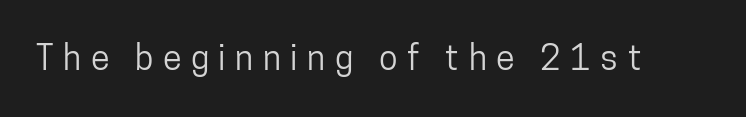
{"serif": "no", "italic": "no", "width": "condensed", "stroke_contrast": "low", "x_height": "medium", "monospaced": "no", "underline": "no", "letter_spacing": "wide", "letter_spacing_em": 0.28, "glyph_px": 34}
